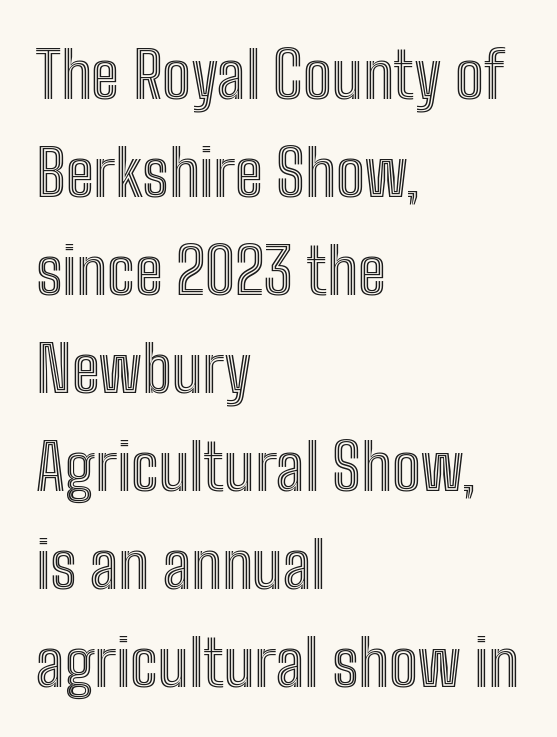
{"italic": "no", "width": "condensed", "x_height": "medium", "monospaced": "no", "underline": "no", "align": "left", "line_spacing": "normal", "line_spacing_ratio": 1.53, "letter_spacing": "normal", "letter_spacing_em": 0.0, "glyph_px": 64}
